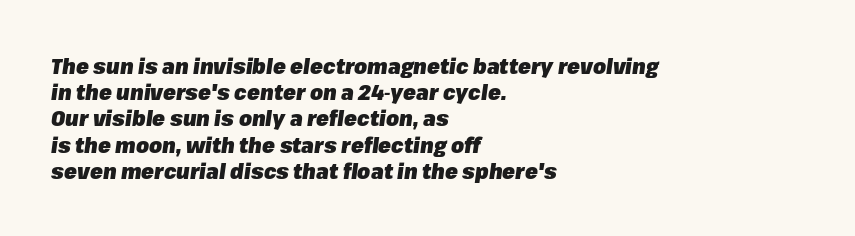
The string is rendered with underlining switched off. Heavy, bold letterforms. Slanted lettering throughout. This rendering leaves character spacing at its baseline value.
